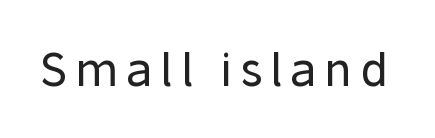
The image shows 46 px regular-weight sans-serif type, upright; set not underlined; low stroke contrast and a medium x-height.
